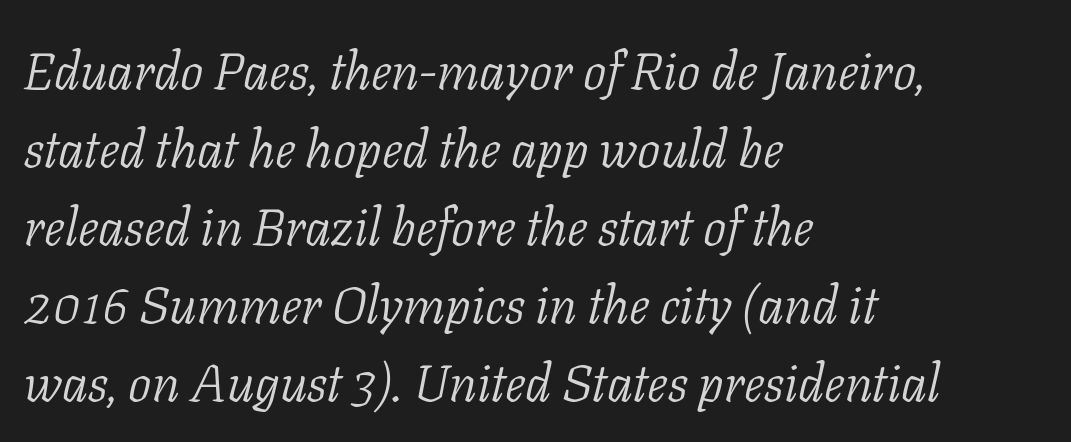
{"serif": "yes", "italic": "yes", "lean": "right", "slant_degrees": 11, "bold": "no", "weight": "light", "width": "normal", "stroke_contrast": "low", "x_height": "medium", "monospaced": "no", "underline": "no", "align": "left", "line_spacing": "normal", "line_spacing_ratio": 1.5, "letter_spacing": "normal", "letter_spacing_em": 0.0, "glyph_px": 52}
